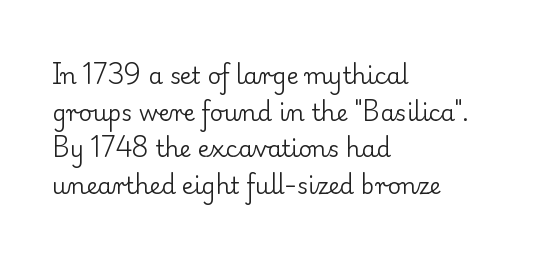
{"italic": "no", "bold": "no", "underline": "no", "align": "left", "line_spacing": "normal", "line_spacing_ratio": 1.59, "letter_spacing": "normal", "letter_spacing_em": 0.0, "glyph_px": 23}
